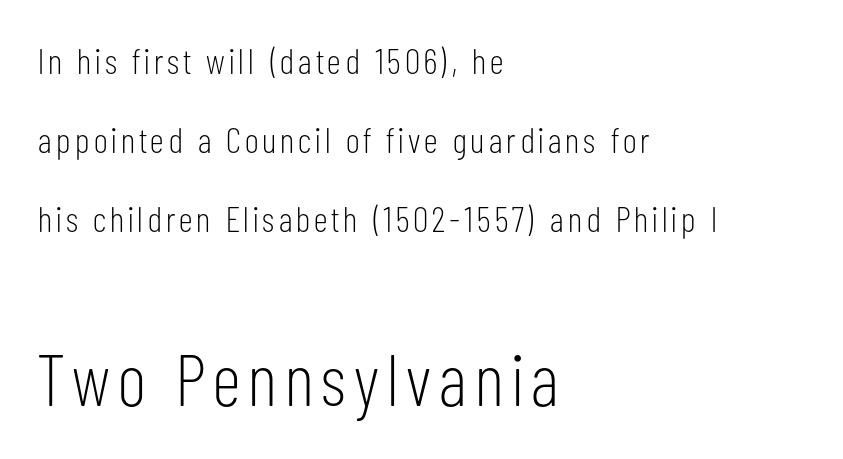
The image shows 73 px light, condensed sans-serif type, upright; set left-aligned, loose line spacing (2.19x), not underlined; the second (bottom) block is 2.03x larger; low stroke contrast and a medium x-height.
